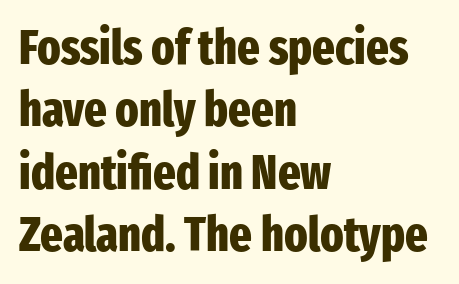
Q: Is the text bold? A: Yes.
Q: Is the text italic (slanted)? A: No, it is upright.
Q: Is the typeface a serif or a sans-serif typeface? A: Sans-serif.
Q: Is the text underlined? A: No.
Q: How is the paragraph aligned? A: Left-aligned.
Q: Is the spacing between letters normal or unusually wide? A: Normal.
Q: Is the spacing between lines tight, normal or loose? A: Normal.
Q: Width (condensed, normal, or wide)? A: Condensed.
Q: Stroke contrast? A: Low.
Q: x-height? A: Medium.
Q: Monospaced? A: No.
